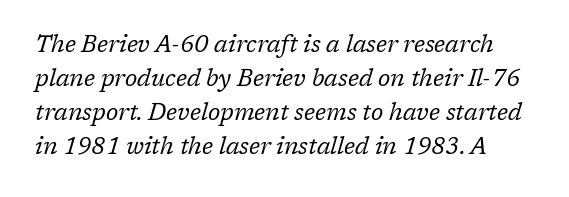
Q: Is the text bold? A: No.
Q: Is the text italic (slanted)? A: Yes, it leans right by about 17 degrees.
Q: Is the text underlined? A: No.
Q: Is the spacing between letters normal or unusually wide? A: Normal.
Q: Is the spacing between lines tight, normal or loose? A: Normal.
